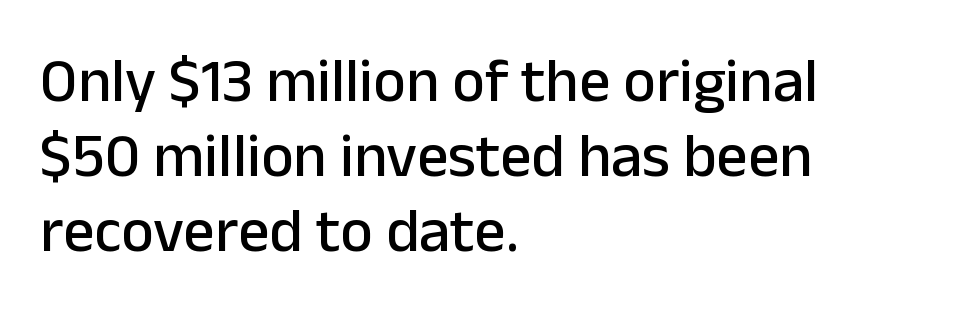
{"serif": "no", "italic": "no", "width": "normal", "stroke_contrast": "low", "x_height": "medium", "monospaced": "no", "underline": "no", "align": "left", "line_spacing_ratio": 1.21, "letter_spacing": "normal", "letter_spacing_em": 0.0, "glyph_px": 62}
